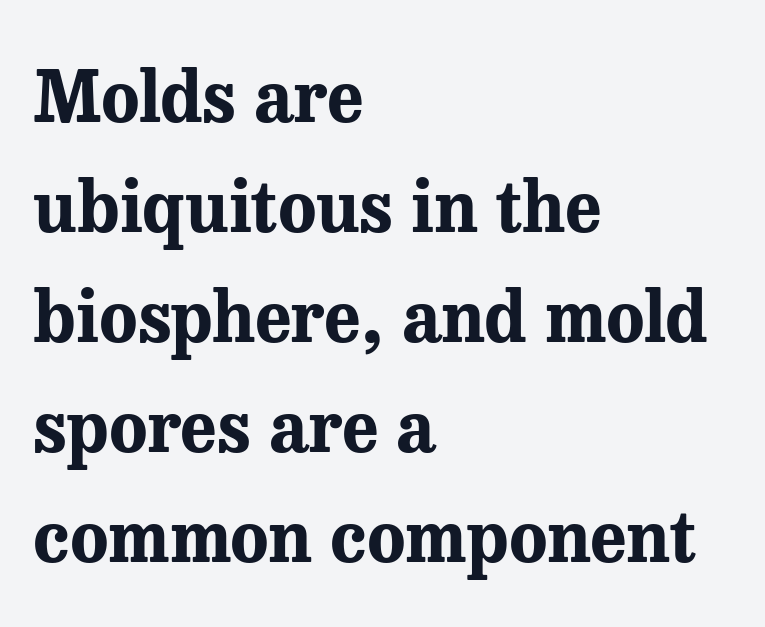
The image shows 71 px bold serif type, upright; set left-aligned, normal line spacing (1.55x), normal letter spacing, not underlined; medium stroke contrast and a medium x-height.
